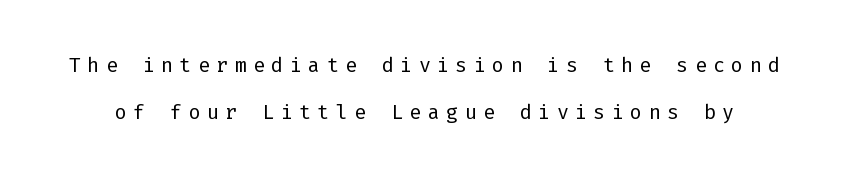
Q: Is the text bold? A: No.
Q: Is the text italic (slanted)? A: No, it is upright.
Q: Is the text underlined? A: No.
Q: Is the spacing between letters normal or unusually wide? A: Unusually wide.
Q: Is the spacing between lines tight, normal or loose? A: Loose.
